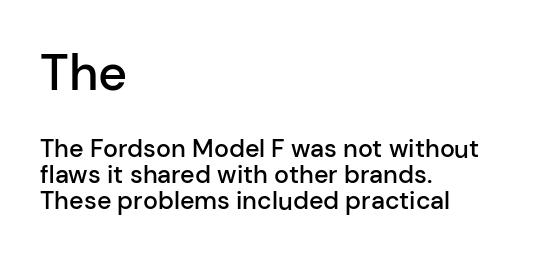
{"serif": "no", "italic": "no", "bold": "semi", "weight": "semibold", "width": "normal", "stroke_contrast": "low", "x_height": "medium", "monospaced": "no", "underline": "no", "align": "left", "line_spacing": "tight", "line_spacing_ratio": 1.04, "letter_spacing": "normal", "letter_spacing_em": 0.0, "larger_block": "first", "size_ratio": 2.0, "glyph_px": 50}
